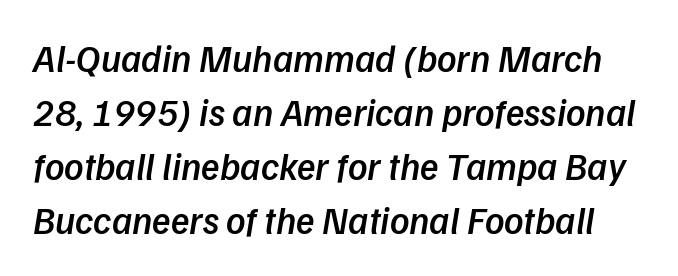
{"italic": "yes", "lean": "right", "slant_degrees": 9, "bold": "semi", "weight": "semibold", "width": "normal", "stroke_contrast": "low", "x_height": "medium", "monospaced": "no", "underline": "no", "line_spacing": "normal", "line_spacing_ratio": 1.42, "letter_spacing": "normal", "letter_spacing_em": 0.0, "glyph_px": 38}
